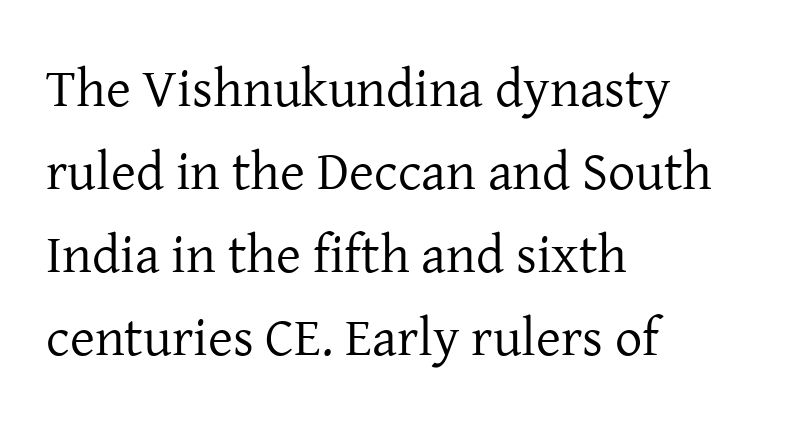
The passage shown has conventional tracking throughout. Underline: absent. This block has exactly the height ordinary leading produces. Think of a printed novel: that variable character pitch is what you see here.
